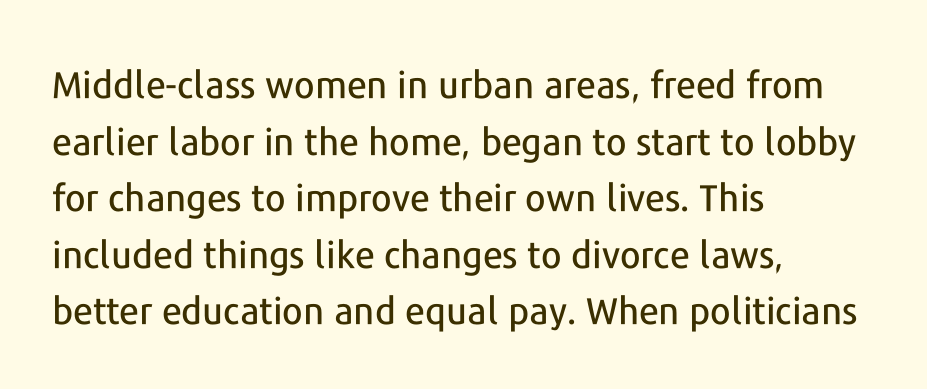
{"serif": "no", "italic": "no", "width": "normal", "stroke_contrast": "low", "x_height": "medium", "monospaced": "no", "underline": "no", "align": "left", "line_spacing": "normal", "line_spacing_ratio": 1.53, "letter_spacing": "normal", "letter_spacing_em": 0.0, "glyph_px": 37}
